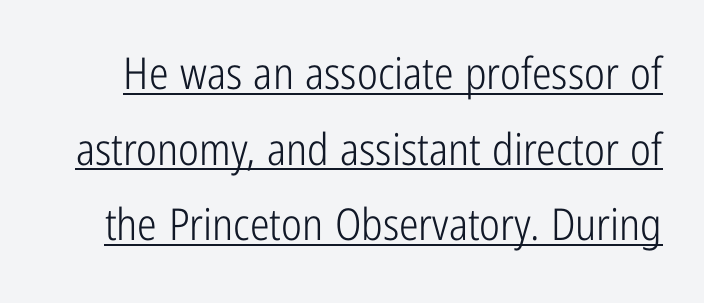
Q: Is the text bold? A: No.
Q: Is the text italic (slanted)? A: No, it is upright.
Q: Is the typeface a serif or a sans-serif typeface? A: Sans-serif.
Q: Is the text underlined? A: Yes.
Q: Is the spacing between letters normal or unusually wide? A: Normal.
Q: Width (condensed, normal, or wide)? A: Condensed.
Q: Stroke contrast? A: Low.
Q: x-height? A: Medium.
Q: Monospaced? A: No.
